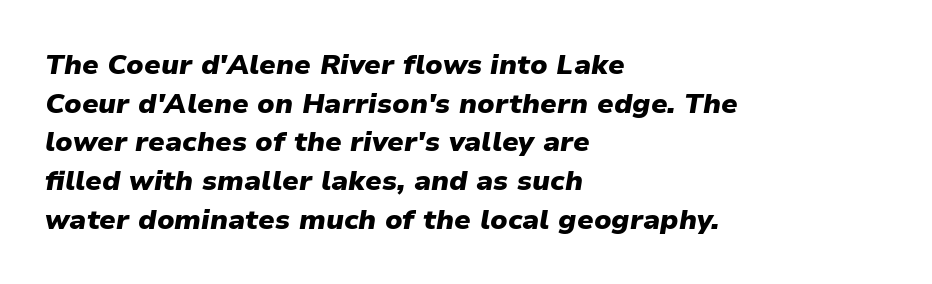
Q: Is the text bold? A: Yes.
Q: Is the text italic (slanted)? A: Yes, it leans right by about 9 degrees.
Q: Is the text underlined? A: No.
Q: How is the paragraph aligned? A: Left-aligned.
Q: Is the spacing between letters normal or unusually wide? A: Normal.
Q: Is the spacing between lines tight, normal or loose? A: Normal.
Q: Width (condensed, normal, or wide)? A: Normal.
Q: Stroke contrast? A: Low.
Q: x-height? A: Medium.
Q: Monospaced? A: No.
